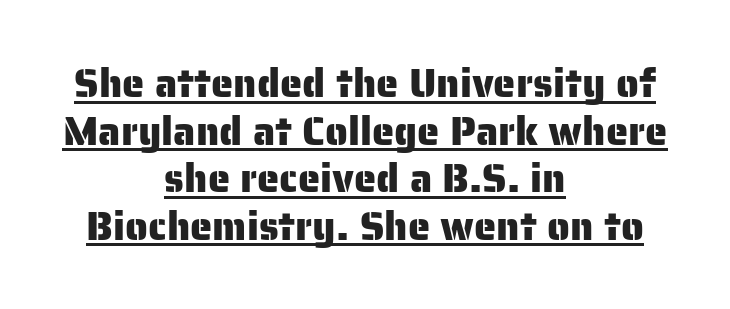
{"serif": "no", "italic": "no", "width": "normal", "stroke_contrast": "low", "x_height": "medium", "monospaced": "no", "underline": "yes", "align": "center", "line_spacing_ratio": 1.19, "letter_spacing": "normal", "letter_spacing_em": 0.0, "glyph_px": 40}
